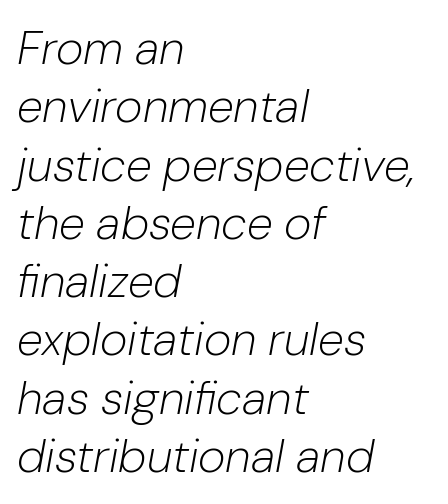
{"italic": "yes", "lean": "right", "slant_degrees": 10, "bold": "no", "weight": "light", "width": "normal", "stroke_contrast": "low", "x_height": "medium", "monospaced": "no", "underline": "no", "align": "left", "line_spacing_ratio": 1.24, "letter_spacing": "normal", "letter_spacing_em": 0.0, "glyph_px": 47}
